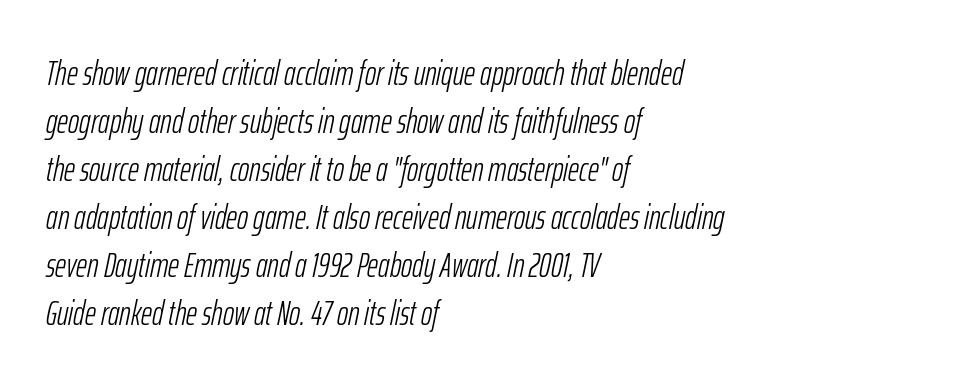
The image shows 34 px light, condensed type, italic (leaning right); set left-aligned, normal line spacing (1.41x), normal letter spacing, not underlined; low stroke contrast and a medium x-height.
